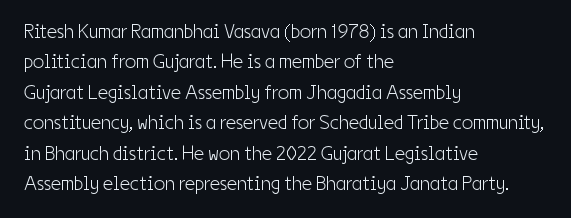
{"italic": "no", "bold": "no", "underline": "no", "align": "left", "line_spacing": "normal", "line_spacing_ratio": 1.52, "letter_spacing": "normal", "letter_spacing_em": 0.0, "glyph_px": 20}
